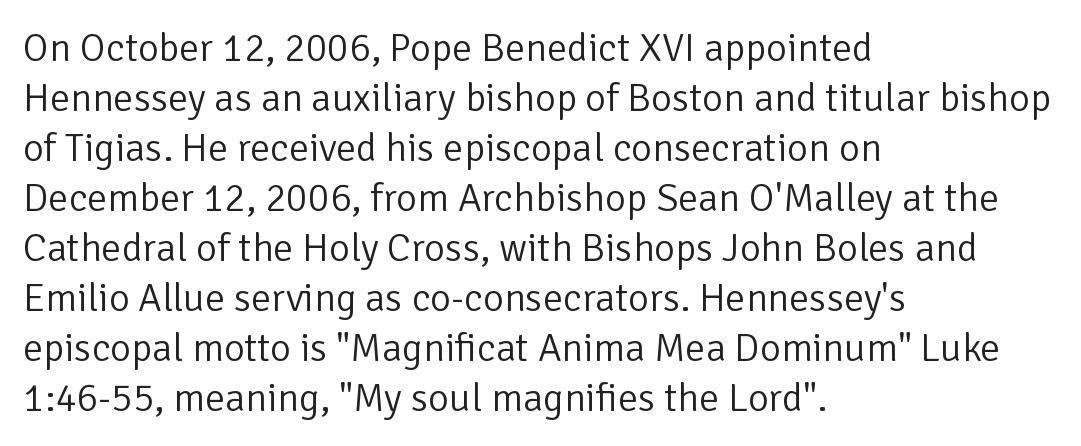
Q: Is the text bold? A: No.
Q: Is the text italic (slanted)? A: No, it is upright.
Q: Is the typeface a serif or a sans-serif typeface? A: Sans-serif.
Q: Is the text underlined? A: No.
Q: How is the paragraph aligned? A: Left-aligned.
Q: Is the spacing between letters normal or unusually wide? A: Normal.
Q: Is the spacing between lines tight, normal or loose? A: Normal.
Q: Width (condensed, normal, or wide)? A: Normal.
Q: Stroke contrast? A: Low.
Q: x-height? A: Medium.
Q: Monospaced? A: No.
